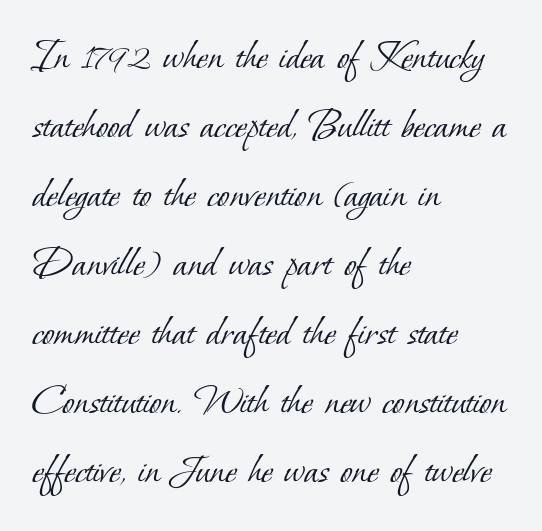
{"serif": "yes", "bold": "no", "weight": "light", "width": "normal", "stroke_contrast": "low", "x_height": "small", "monospaced": "no", "underline": "no", "align": "left", "line_spacing": "normal", "line_spacing_ratio": 1.57, "letter_spacing": "normal", "letter_spacing_em": 0.0, "glyph_px": 44}
